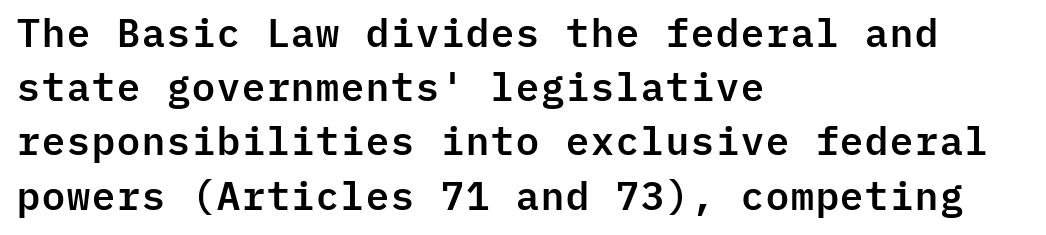
The image shows 39 px sans-serif type, upright, monospaced; set left-aligned, normal line spacing (1.39x), normal letter spacing, not underlined; low stroke contrast and a medium x-height.
